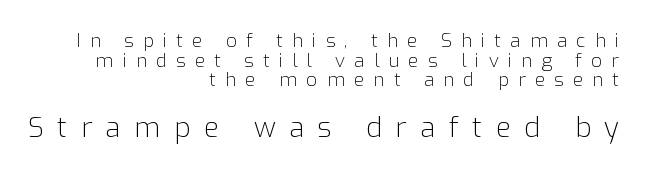
Regarding leading, the lines here are crowded together. Do the characters align in a grid? No, the font is proportional. This sample uses expanded letter spacing, leaving extra air between glyphs. All the whitespace from short lines collects on the left. Stroke terminals: plain, sans-serif. Beneath every word, the page is bare.
